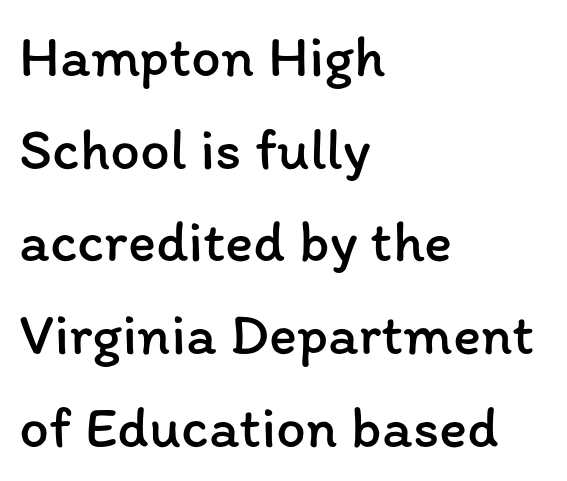
{"italic": "no", "bold": "no", "weight": "regular", "width": "normal", "stroke_contrast": "low", "x_height": "medium", "monospaced": "no", "underline": "no", "align": "left", "line_spacing": "normal", "line_spacing_ratio": 1.57, "letter_spacing": "normal", "letter_spacing_em": 0.0, "glyph_px": 59}
